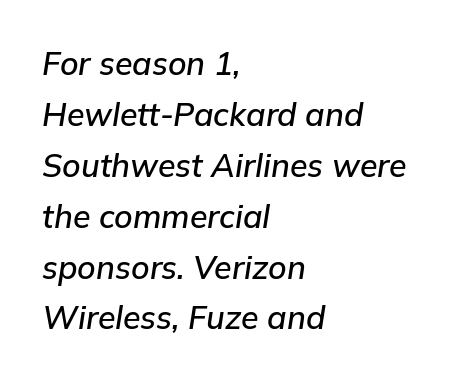
Is this a fixed-width face? No — the glyphs have proportional, varying widths. Is there much room between lines? A standard amount, neither cramped nor airy. These lines stack with their left ends in a neat column. Check the space under the baseline: it is left empty. Tracking value appears to be zero — textbook default spacing.
